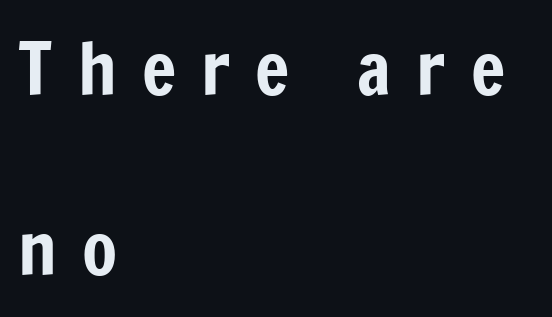
The image shows 72 px condensed sans-serif type, upright; set left-aligned, loose line spacing (2.5x), unusually wide letter spacing (+0.35 em), not underlined; low stroke contrast and a medium x-height.
